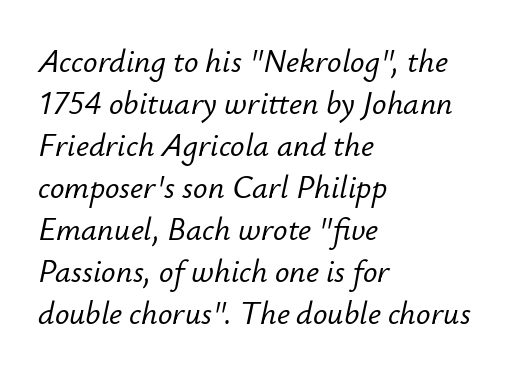
{"italic": "yes", "lean": "right", "slant_degrees": 12, "width": "normal", "stroke_contrast": "low", "x_height": "small", "monospaced": "no", "underline": "no", "align": "left", "line_spacing": "normal", "line_spacing_ratio": 1.31, "letter_spacing": "normal", "letter_spacing_em": 0.0, "glyph_px": 32}
